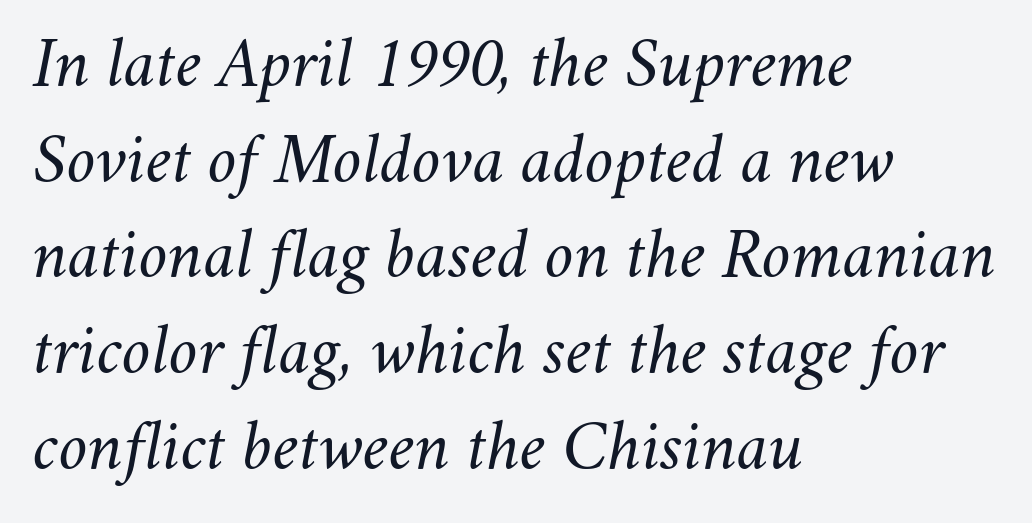
The image shows 73 px light type, italic (leaning right); set left-aligned, normal line spacing (1.31x), normal letter spacing, not underlined; medium stroke contrast and a small x-height.
